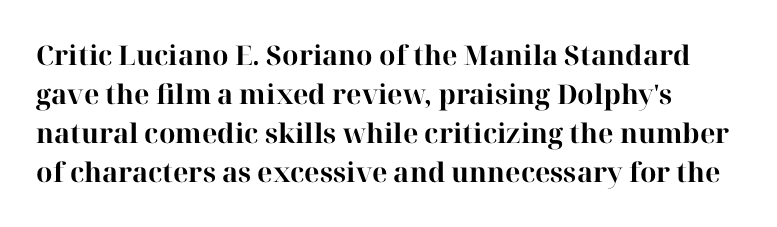
The image shows 27 px bold type, upright; set normal line spacing (1.45x), normal letter spacing, not underlined.
